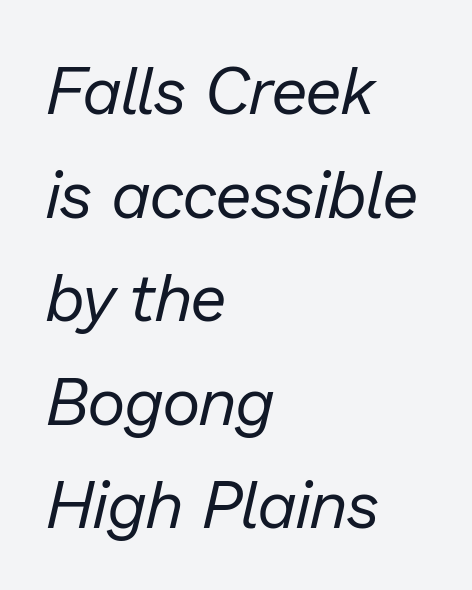
Q: Is the text bold? A: No.
Q: Is the text italic (slanted)? A: Yes, it leans right by about 13 degrees.
Q: Is the text underlined? A: No.
Q: How is the paragraph aligned? A: Left-aligned.
Q: Is the spacing between letters normal or unusually wide? A: Normal.
Q: Is the spacing between lines tight, normal or loose? A: Normal.
Q: Width (condensed, normal, or wide)? A: Normal.
Q: Stroke contrast? A: Low.
Q: x-height? A: Medium.
Q: Monospaced? A: No.
